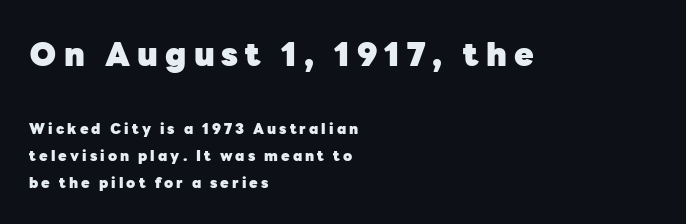
The image shows 32 px heavy sans-serif type, upright; set left-aligned, loose line spacing (1.94x), unusually wide letter spacing (+0.22 em), not underlined; the first (top) block is 2.29x larger; low stroke contrast and a medium x-height.
